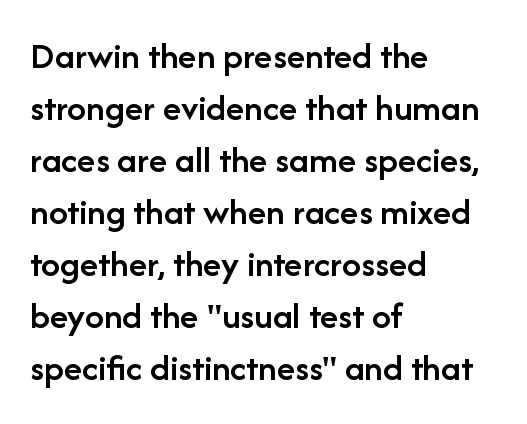
Q: Is the text bold? A: Semi-bold.
Q: Is the text italic (slanted)? A: No, it is upright.
Q: Is the typeface a serif or a sans-serif typeface? A: Sans-serif.
Q: Is the text underlined? A: No.
Q: How is the paragraph aligned? A: Left-aligned.
Q: Is the spacing between letters normal or unusually wide? A: Normal.
Q: Is the spacing between lines tight, normal or loose? A: Normal.
Q: Width (condensed, normal, or wide)? A: Normal.
Q: Stroke contrast? A: Low.
Q: x-height? A: Medium.
Q: Monospaced? A: No.
